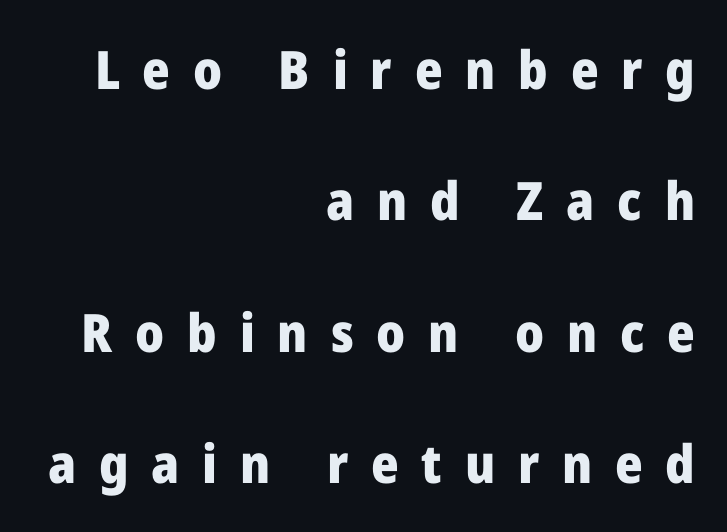
{"serif": "no", "italic": "no", "bold": "yes", "weight": "heavy", "width": "normal", "stroke_contrast": "low", "x_height": "medium", "monospaced": "no", "underline": "no", "align": "right", "line_spacing": "loose", "line_spacing_ratio": 2.48, "letter_spacing": "wide", "letter_spacing_em": 0.43, "glyph_px": 53}
